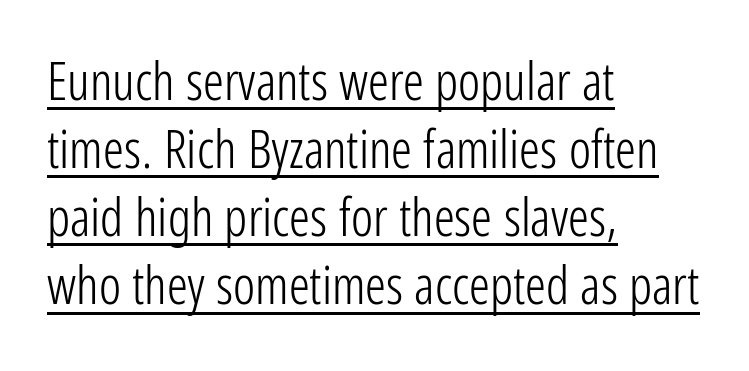
Q: Is the text bold? A: No.
Q: Is the text italic (slanted)? A: No, it is upright.
Q: Is the typeface a serif or a sans-serif typeface? A: Sans-serif.
Q: Is the text underlined? A: Yes.
Q: How is the paragraph aligned? A: Left-aligned.
Q: Is the spacing between letters normal or unusually wide? A: Normal.
Q: Is the spacing between lines tight, normal or loose? A: Normal.
Q: Width (condensed, normal, or wide)? A: Condensed.
Q: Stroke contrast? A: Low.
Q: x-height? A: Medium.
Q: Monospaced? A: No.
